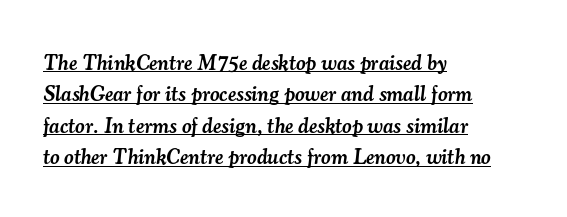
Q: Is the text bold? A: Semi-bold.
Q: Is the text italic (slanted)? A: Yes, it leans right by about 7 degrees.
Q: Is the text underlined? A: Yes.
Q: How is the paragraph aligned? A: Left-aligned.
Q: Is the spacing between letters normal or unusually wide? A: Normal.
Q: Is the spacing between lines tight, normal or loose? A: Normal.
